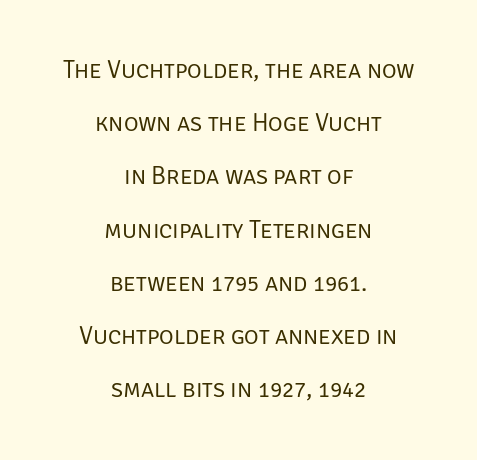
A clean baseline with only descenders dipping below it. Baseline-to-baseline distance is far greater than the letter height. Vertical strokes here are truly vertical. Each stroke keeps to a modest, everyday thickness or less. This rendering leaves character spacing at its baseline value.
